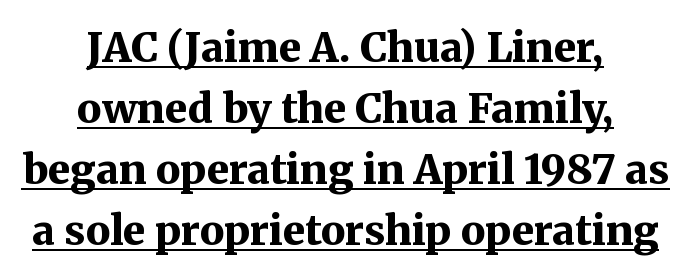
The image shows 41 px bold serif type, upright; set centered, normal line spacing (1.49x), normal letter spacing, underlined; medium stroke contrast and a medium x-height.
